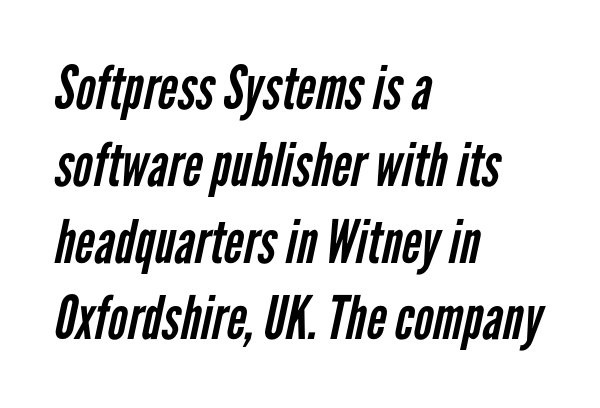
Stems here are at most as thick as an everyday book face. The baseline area is clear. This block has exactly the height ordinary leading produces. You could call the tracking neutral — neither tight nor loose. The letters advance in unequal steps, a hallmark of proportional type. Note: no serifs on the glyphs.
